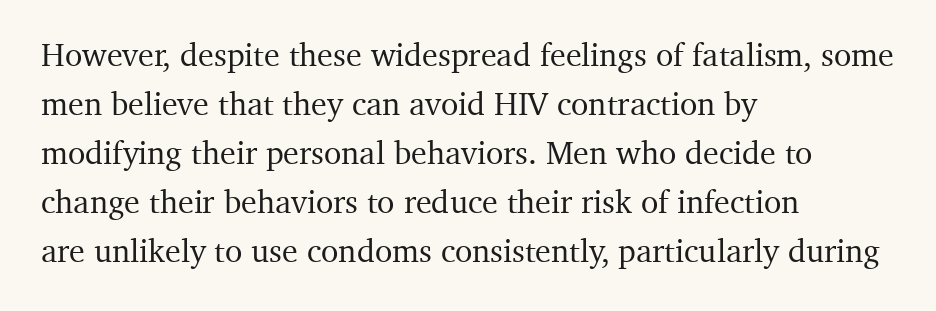
Q: Is the text italic (slanted)? A: No, it is upright.
Q: Is the typeface a serif or a sans-serif typeface? A: Serif.
Q: Is the text underlined? A: No.
Q: How is the paragraph aligned? A: Left-aligned.
Q: Is the spacing between letters normal or unusually wide? A: Normal.
Q: Is the spacing between lines tight, normal or loose? A: Normal.
Q: Width (condensed, normal, or wide)? A: Normal.
Q: Stroke contrast? A: Medium.
Q: x-height? A: Medium.
Q: Monospaced? A: No.
